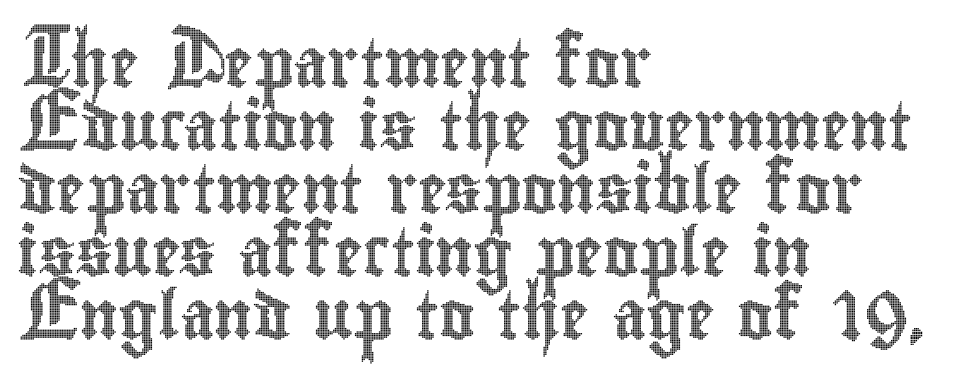
Q: Is the text italic (slanted)? A: No, it is upright.
Q: Is the text underlined? A: No.
Q: How is the paragraph aligned? A: Left-aligned.
Q: Is the spacing between letters normal or unusually wide? A: Normal.
Q: Is the spacing between lines tight, normal or loose? A: Normal.
Q: Width (condensed, normal, or wide)? A: Condensed.
Q: x-height? A: Small.
Q: Monospaced? A: No.
